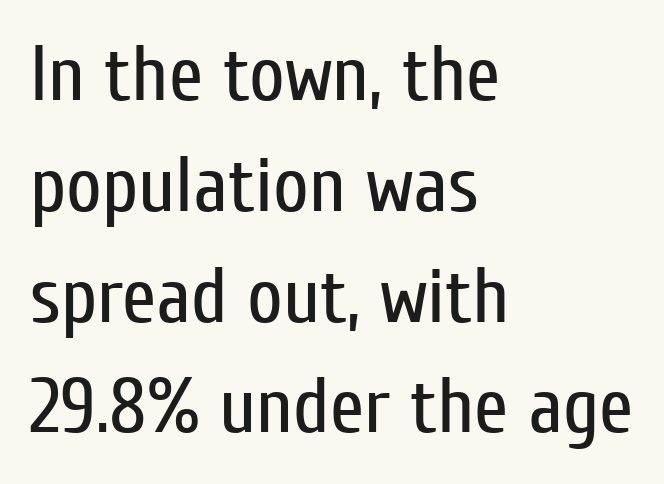
In terms of posture, this sample is upright. The lines are quadded left. Clear beneath every line of the passage. Tracking value appears to be zero — textbook default spacing. Character widths vary here, with narrow letters taking less room than wide ones.
